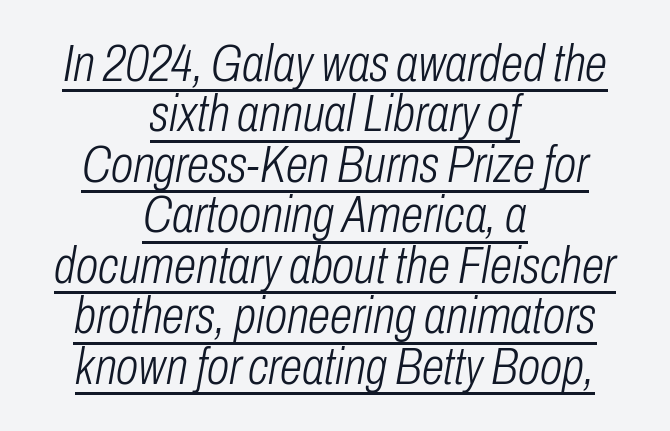
The lines in this sample share a center point and differ in where they start and stop. Characters follow at the spacing the type designer built in. This sample has the flowing, uneven cadence of proportional lettering. Students, observe the line beneath the letters — that is underlining. Tightly led — the rows are bunched. Every character sits at an angle, as italics do.
